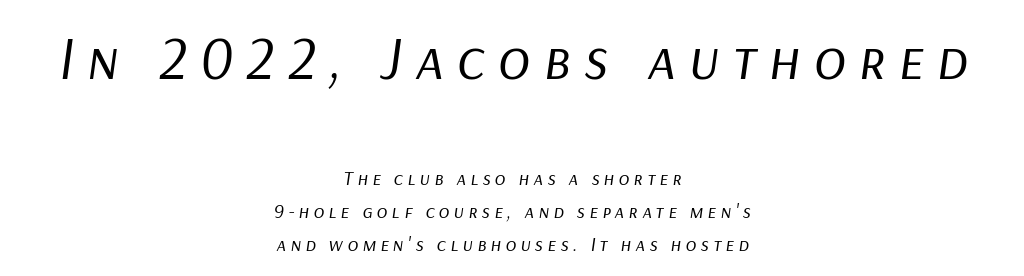
{"italic": "yes", "lean": "right", "slant_degrees": 9, "bold": "no", "weight": "regular", "width": "normal", "stroke_contrast": "low", "x_height": "medium", "monospaced": "no", "underline": "no", "align": "center", "line_spacing": "normal", "line_spacing_ratio": 1.64, "letter_spacing": "wide", "letter_spacing_em": 0.21, "larger_block": "first", "size_ratio": 3.0, "glyph_px": 60}
